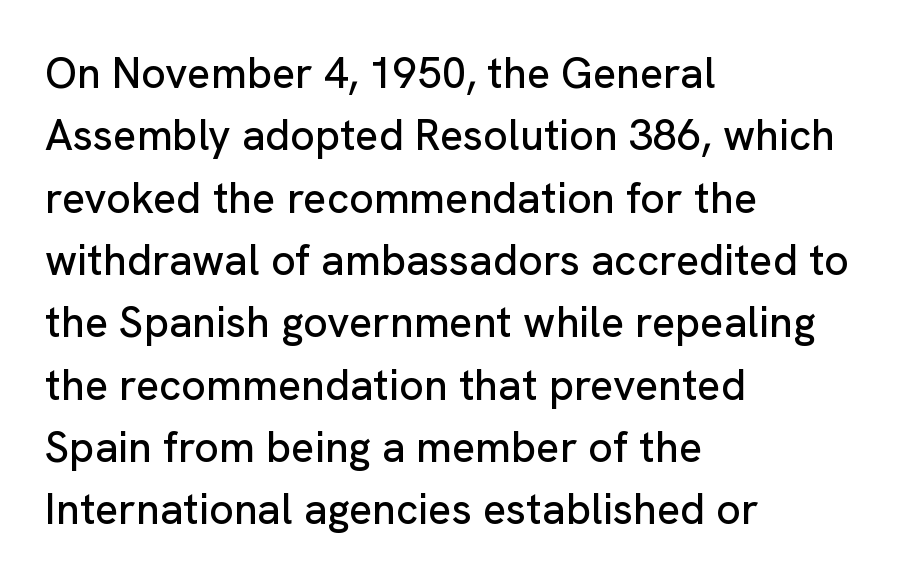
The image shows 43 px sans-serif type, upright; set left-aligned, normal line spacing (1.45x), normal letter spacing, not underlined; low stroke contrast and a medium x-height.
